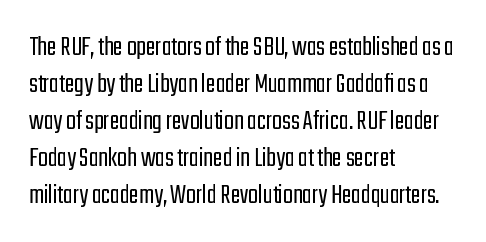
Q: Is the text bold? A: No.
Q: Is the text italic (slanted)? A: No, it is upright.
Q: Is the typeface a serif or a sans-serif typeface? A: Sans-serif.
Q: Is the text underlined? A: No.
Q: How is the paragraph aligned? A: Left-aligned.
Q: Is the spacing between letters normal or unusually wide? A: Normal.
Q: Is the spacing between lines tight, normal or loose? A: Normal.
Q: Width (condensed, normal, or wide)? A: Condensed.
Q: Stroke contrast? A: Low.
Q: x-height? A: Medium.
Q: Monospaced? A: No.
